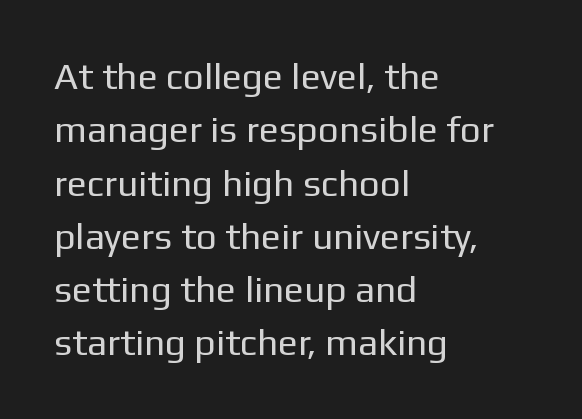
The string is rendered with underlining switched off. The typesetting does not lean heavy: it is not bold. A typesetter would label this face a sans. These lines stack with their left ends in a neat column. Reading down the column, the eye jumps a familiar distance to each next line.
